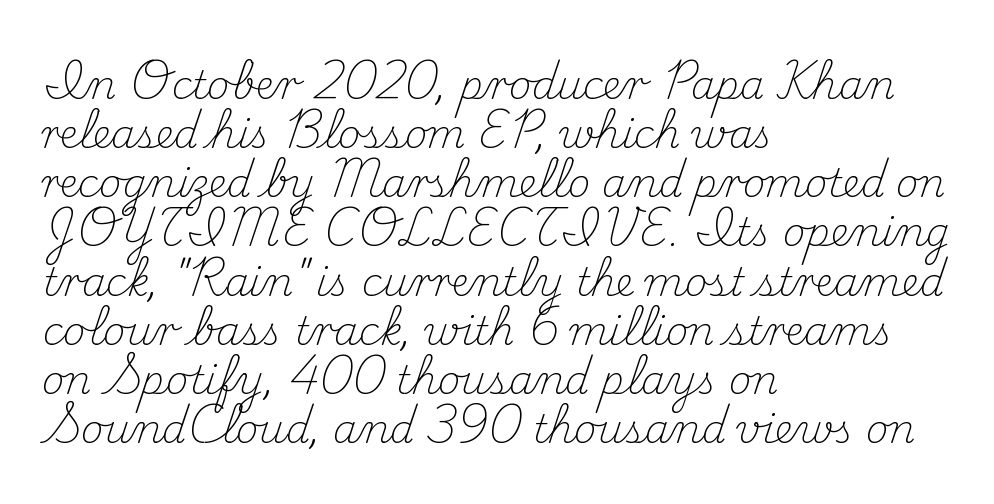
Q: Is the text bold? A: No.
Q: Is the text italic (slanted)? A: Yes.
Q: Is the typeface a serif or a sans-serif typeface? A: Serif.
Q: Is the text underlined? A: No.
Q: How is the paragraph aligned? A: Left-aligned.
Q: Is the spacing between letters normal or unusually wide? A: Normal.
Q: Is the spacing between lines tight, normal or loose? A: Normal.
Q: Width (condensed, normal, or wide)? A: Normal.
Q: Stroke contrast? A: Medium.
Q: x-height? A: Small.
Q: Monospaced? A: No.
